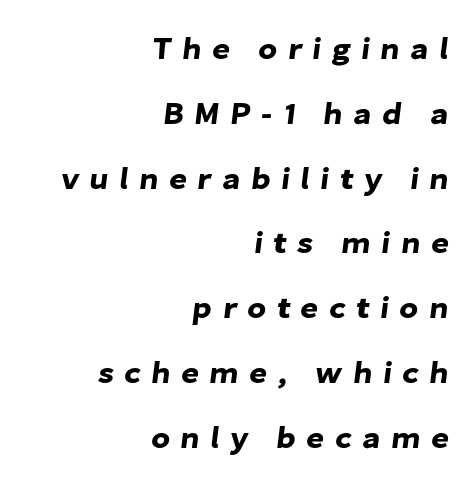
Q: Is the typeface a serif or a sans-serif typeface? A: Sans-serif.
Q: Is the text underlined? A: No.
Q: How is the paragraph aligned? A: Right-aligned.
Q: Is the spacing between letters normal or unusually wide? A: Unusually wide.
Q: Is the spacing between lines tight, normal or loose? A: Loose.
Q: Width (condensed, normal, or wide)? A: Normal.
Q: Stroke contrast? A: Low.
Q: x-height? A: Medium.
Q: Monospaced? A: No.
